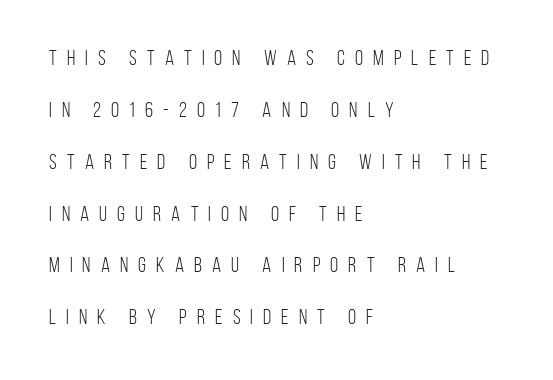
{"italic": "no", "bold": "no", "underline": "no", "align": "left", "line_spacing": "loose", "line_spacing_ratio": 2.47, "letter_spacing": "wide", "letter_spacing_em": 0.48, "glyph_px": 21}
